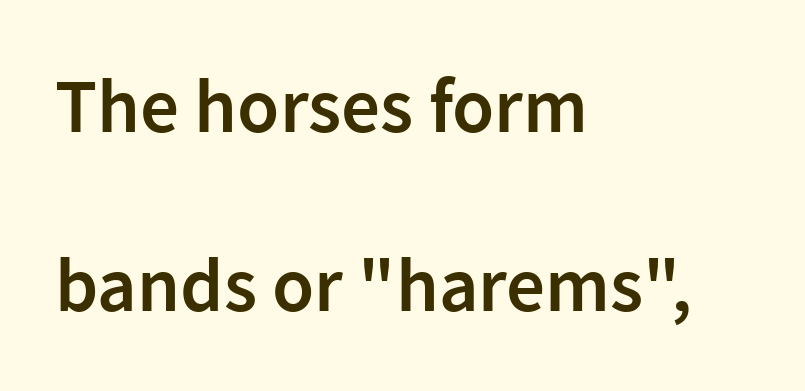
These lines keep a tight, regular rhythm from letter to letter. Compared with typical paragraphs, the rows here are farther apart. Regarding serifs, this sample does without them. Quick note: underline off. Posture: upright roman. Typographic density is moderately raised because the face is semibold.
